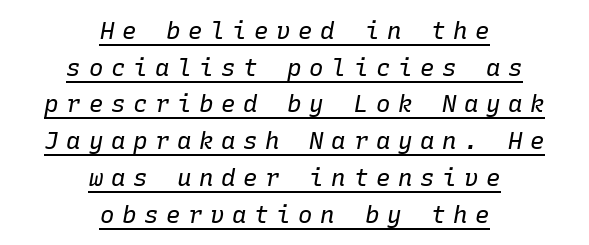
Q: Is the text bold? A: No.
Q: Is the text italic (slanted)? A: Yes, it leans right by about 10 degrees.
Q: Is the text underlined? A: Yes.
Q: How is the paragraph aligned? A: Centered.
Q: Is the spacing between letters normal or unusually wide? A: Unusually wide.
Q: Is the spacing between lines tight, normal or loose? A: Normal.
